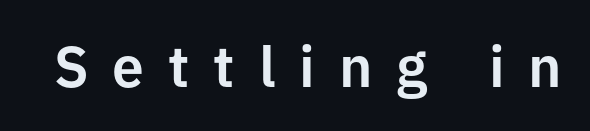
The image shows 57 px sans-serif type, upright; set unusually wide letter spacing (+0.42 em), not underlined; low stroke contrast and a medium x-height.
